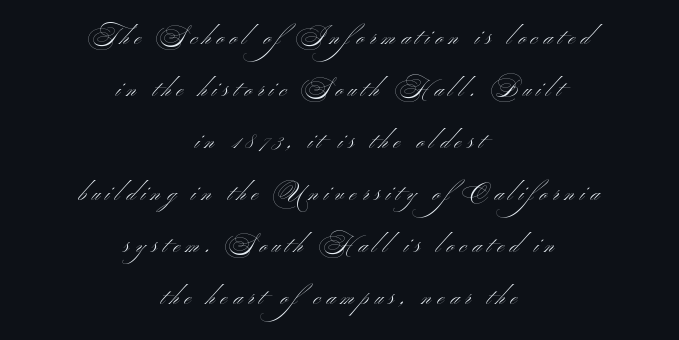
Q: Is the text bold? A: No.
Q: Is the text underlined? A: No.
Q: How is the paragraph aligned? A: Centered.
Q: Is the spacing between letters normal or unusually wide? A: Unusually wide.
Q: Is the spacing between lines tight, normal or loose? A: Loose.
